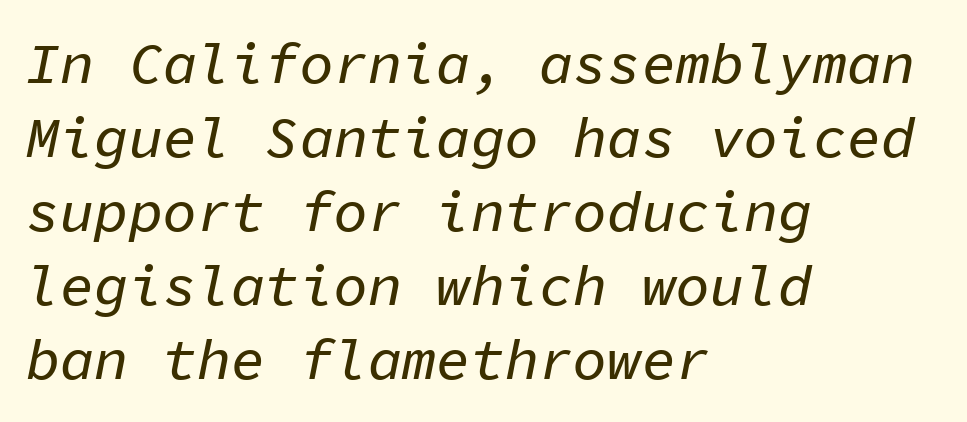
The image shows 57 px text type, italic (leaning right), monospaced; set left-aligned, normal line spacing (1.3x), normal letter spacing, not underlined; low stroke contrast and a medium x-height.
